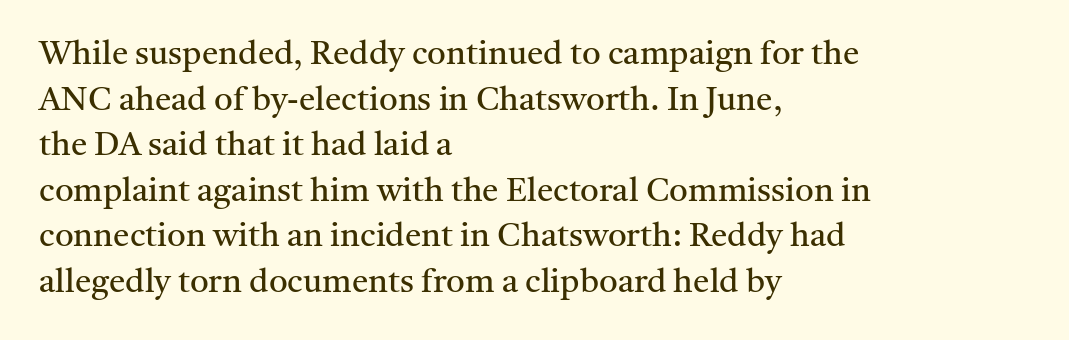
{"serif": "yes", "italic": "no", "bold": "no", "weight": "regular", "width": "normal", "stroke_contrast": "medium", "x_height": "medium", "monospaced": "no", "underline": "no", "align": "left", "line_spacing": "normal", "line_spacing_ratio": 1.38, "letter_spacing": "normal", "letter_spacing_em": 0.0, "glyph_px": 33}
